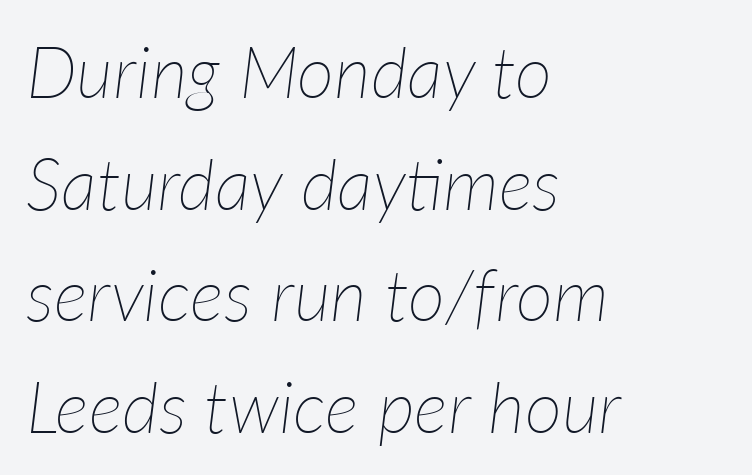
{"italic": "yes", "lean": "right", "slant_degrees": 7, "bold": "no", "weight": "thin", "width": "normal", "stroke_contrast": "low", "x_height": "medium", "monospaced": "no", "underline": "no", "align": "left", "line_spacing": "normal", "line_spacing_ratio": 1.55, "letter_spacing": "normal", "letter_spacing_em": 0.0, "glyph_px": 72}
